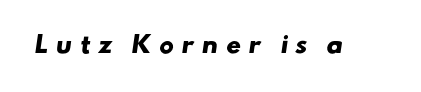
{"bold": "yes", "underline": "no", "letter_spacing": "wide", "letter_spacing_em": 0.32, "glyph_px": 23}
